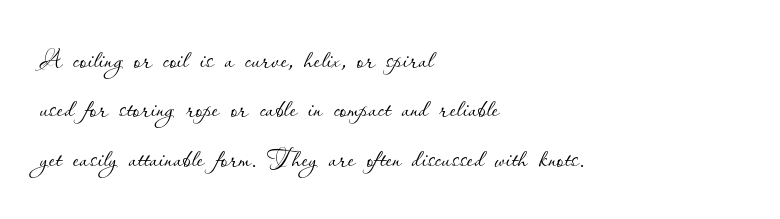
Only glyphs here, with clear space below each row. The passage is arranged the way most books set body copy — flush left. In terms of leading, this rendering sits right in the middle. The font is comparable to plain body text, perhaps lighter. Do the characters align in a grid? No, the font is proportional.
